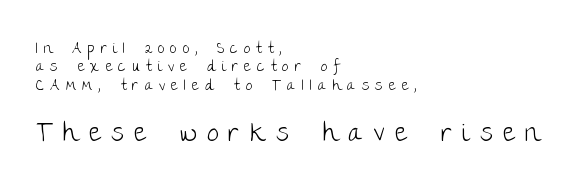
These glyphs show unthickened strokes, regular width or finer. There is plenty of visible air inserted between adjacent glyphs. This rendering uses left alignment, leaving the right contour irregular. Notice how the stems are strictly vertical — no italics here.
